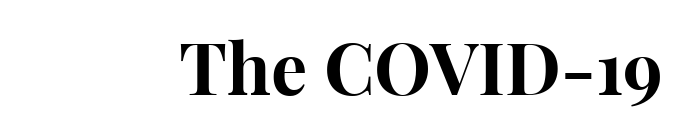
Q: Is the text bold? A: Yes.
Q: Is the text italic (slanted)? A: No, it is upright.
Q: Is the typeface a serif or a sans-serif typeface? A: Serif.
Q: Is the text underlined? A: No.
Q: Is the spacing between letters normal or unusually wide? A: Normal.
Q: Width (condensed, normal, or wide)? A: Normal.
Q: Stroke contrast? A: High.
Q: x-height? A: Medium.
Q: Monospaced? A: No.
